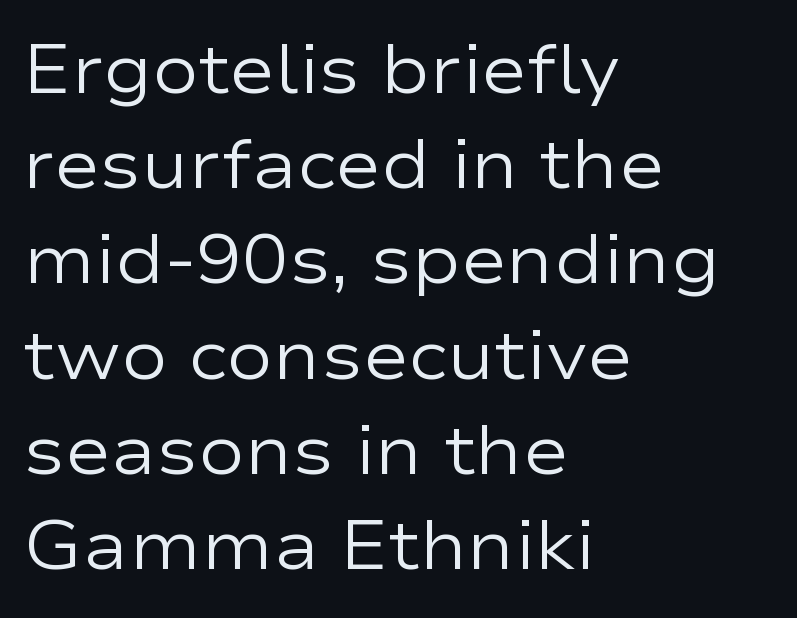
The image shows 69 px regular-weight, wide sans-serif type, upright; set left-aligned, normal line spacing (1.38x), normal letter spacing, not underlined; low stroke contrast and a medium x-height.
